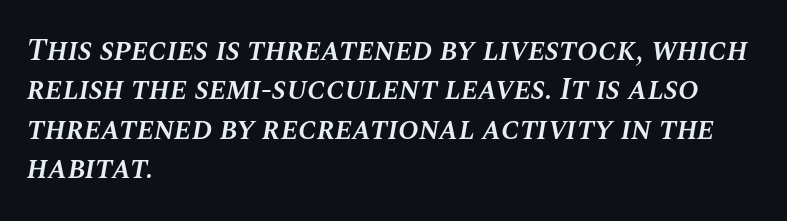
Q: Is the text bold? A: Semi-bold.
Q: Is the text italic (slanted)? A: Yes, it leans right by about 10 degrees.
Q: Is the text underlined? A: No.
Q: How is the paragraph aligned? A: Left-aligned.
Q: Is the spacing between letters normal or unusually wide? A: Normal.
Q: Is the spacing between lines tight, normal or loose? A: Normal.
Q: Width (condensed, normal, or wide)? A: Normal.
Q: Stroke contrast? A: Medium.
Q: x-height? A: Large.
Q: Monospaced? A: No.
